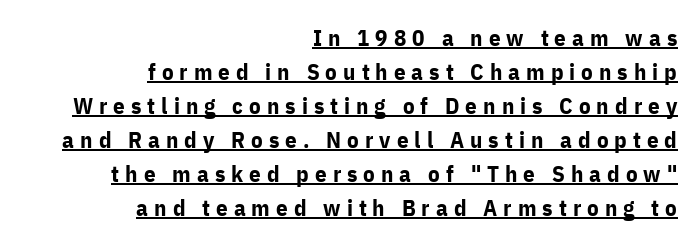
The passage shown stacks its lines at a standard gap. Strong, thick strokes mark this as bold type. Do the letters lean? They stand straight. The paragraph has a hard right edge and a soft left edge.
